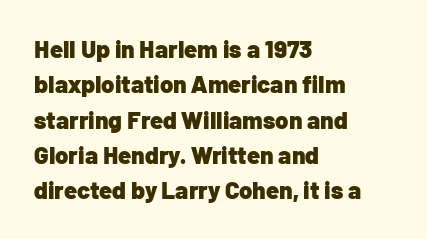
The baseline area is clear. Rendered with straight, roman letterforms. The face used here has the dense, thick strokes of a bold. One-word summary of the alignment: left.
